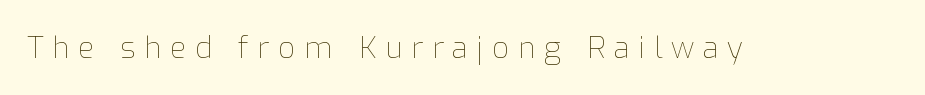
The image shows 30 px thin type, upright; set unusually wide letter spacing (+0.29 em), not underlined; low stroke contrast and a medium x-height.
